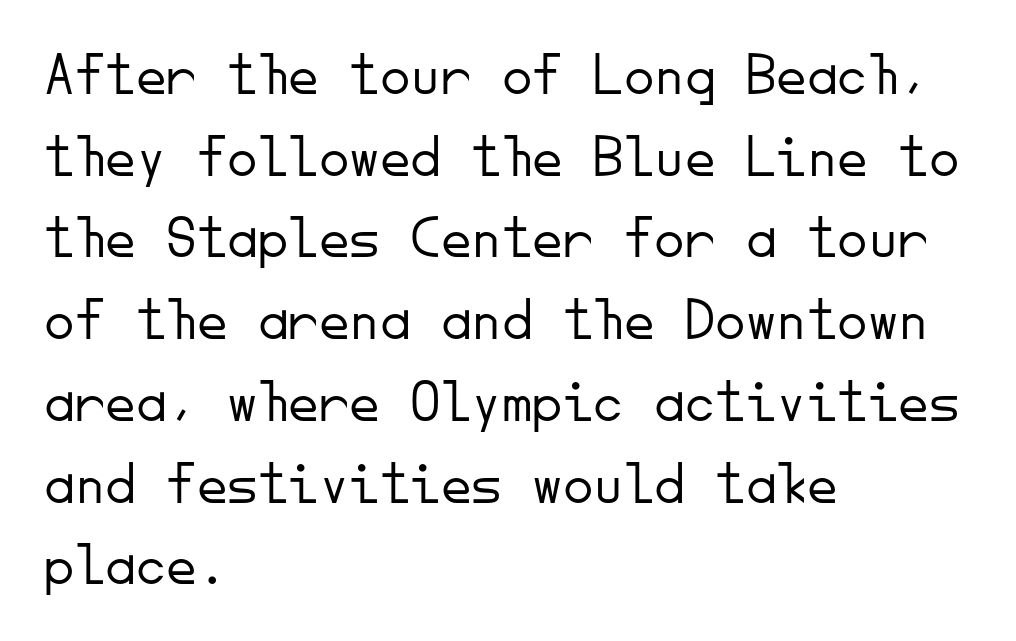
Posture: upright roman. A typesetter would call this monospace, since all characters share one set width. Letter spacing: default. Does the copy run flush right? No — it runs flush left. Reading down the column, the eye jumps a familiar distance to each next line. The letters look calm and open, with moderate or lighter stems.
